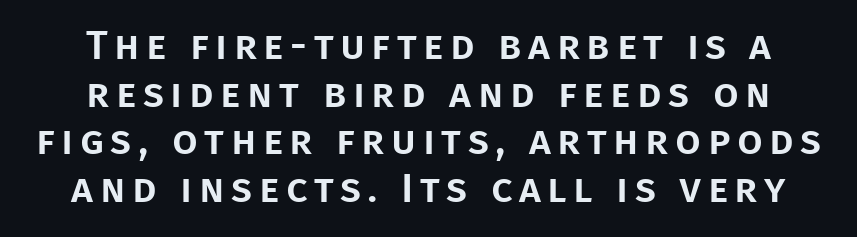
Q: Is the text italic (slanted)? A: No, it is upright.
Q: Is the typeface a serif or a sans-serif typeface? A: Sans-serif.
Q: Is the text underlined? A: No.
Q: Width (condensed, normal, or wide)? A: Normal.
Q: Stroke contrast? A: Low.
Q: x-height? A: Large.
Q: Monospaced? A: No.
